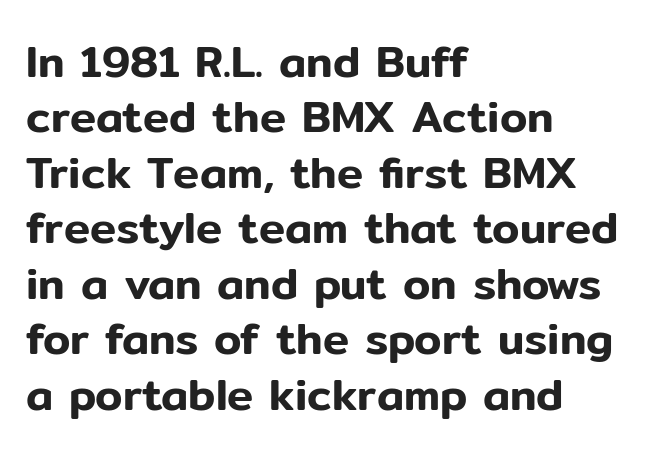
{"serif": "no", "italic": "no", "width": "normal", "stroke_contrast": "low", "x_height": "medium", "monospaced": "no", "underline": "no", "align": "left", "line_spacing": "normal", "line_spacing_ratio": 1.26, "letter_spacing": "normal", "letter_spacing_em": 0.0, "glyph_px": 44}
